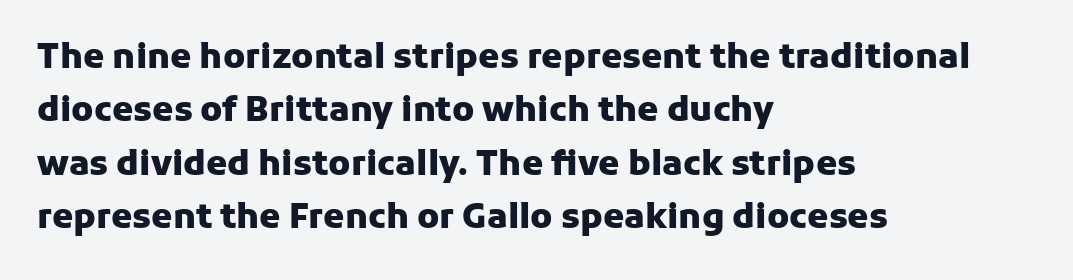
Character widths vary here, with narrow letters taking less room than wide ones. No extra tracking has been applied to these lines. Just letters on the line, the space beneath them empty. Honestly, the row spacing looks completely unremarkable. The face used here has the dense, thick strokes of a bold. The lines in this sample share a left origin and differ only in where they stop.
